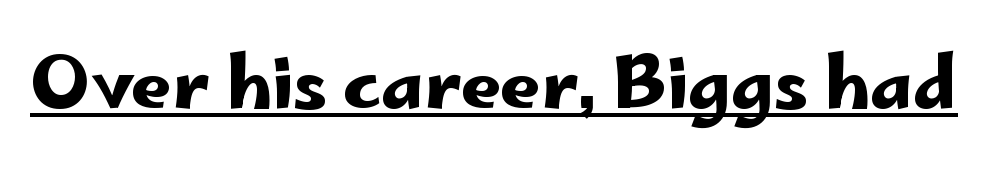
Q: Is the text italic (slanted)? A: No, it is upright.
Q: Is the typeface a serif or a sans-serif typeface? A: Sans-serif.
Q: Is the text underlined? A: Yes.
Q: Is the spacing between letters normal or unusually wide? A: Normal.
Q: Width (condensed, normal, or wide)? A: Wide.
Q: Stroke contrast? A: Low.
Q: x-height? A: Small.
Q: Monospaced? A: No.
